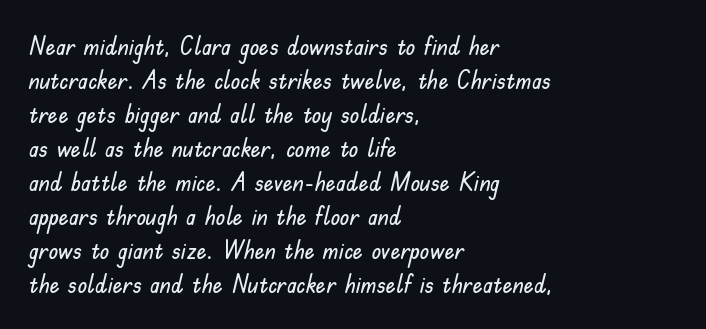
{"underline": "no", "align": "left", "line_spacing": "normal", "line_spacing_ratio": 1.36, "letter_spacing": "normal", "letter_spacing_em": 0.0, "glyph_px": 25}
